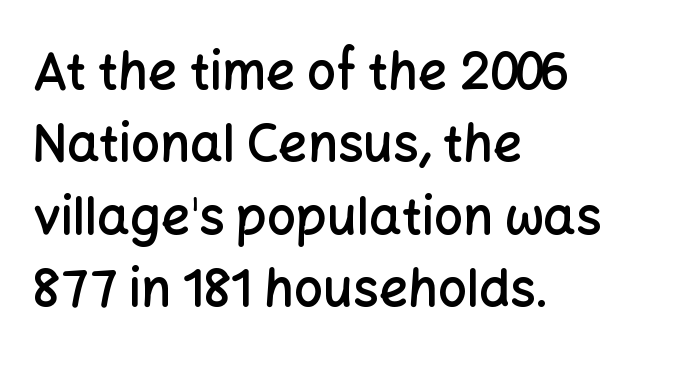
Letterform terminals end flat and unadorned throughout the passage. These lines keep a tight, regular rhythm from letter to letter. Line beginnings align vertically; line endings do not. The leading is moderate, giving the passage an even texture.
